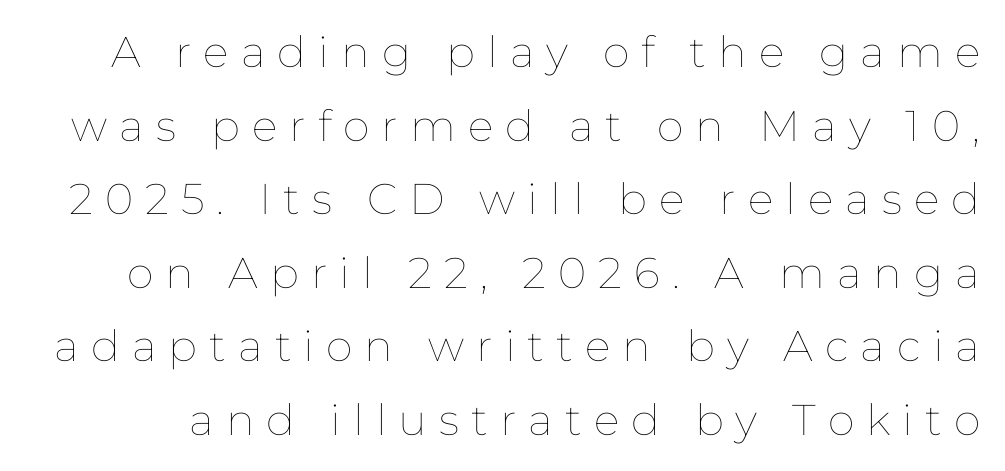
Each word looks stretched out because of the extra space between its letters. The weight would be labelled regular, book, light, or lighter still. The lettering holds an erect, upright posture throughout. Check under the words: just untouched page.
